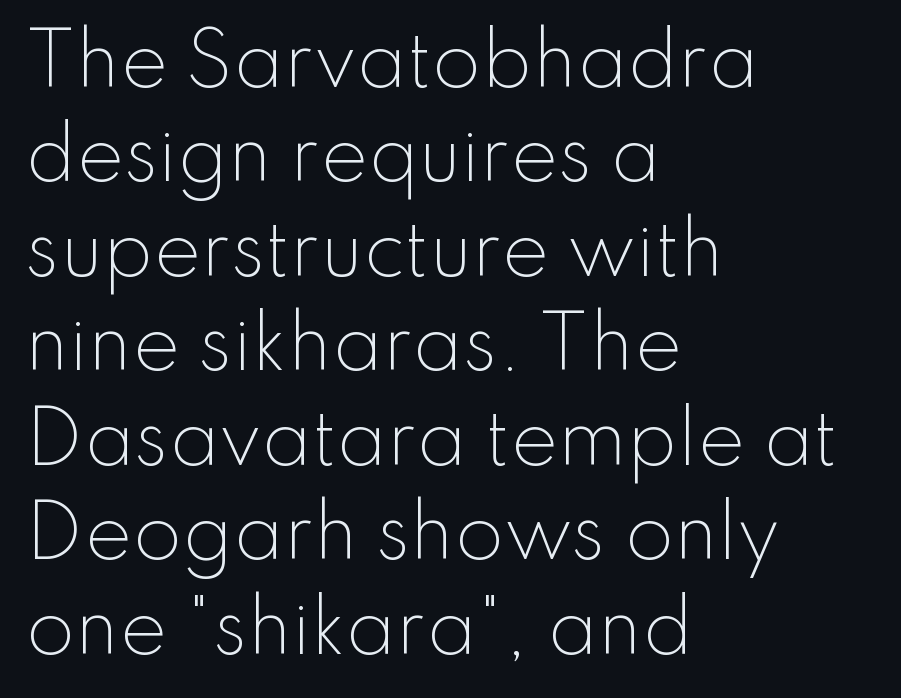
The image shows 71 px light sans-serif type, upright; set left-aligned, normal line spacing (1.33x), normal letter spacing, not underlined; low stroke contrast and a small x-height.
